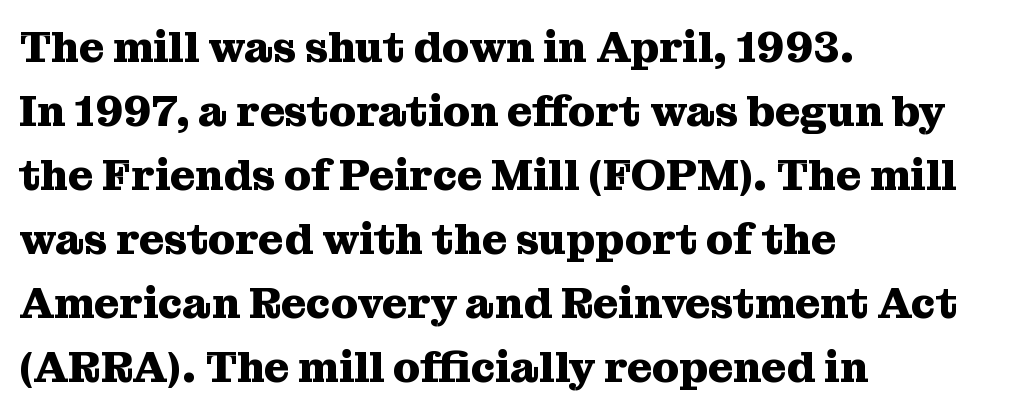
Glance below the letters and you will spot only blank space. A typesetter would call this proportional, since set widths differ per character. This sample uses a serif face. The letters stand upright; this is a roman face. Characters follow at the spacing the type designer built in.
